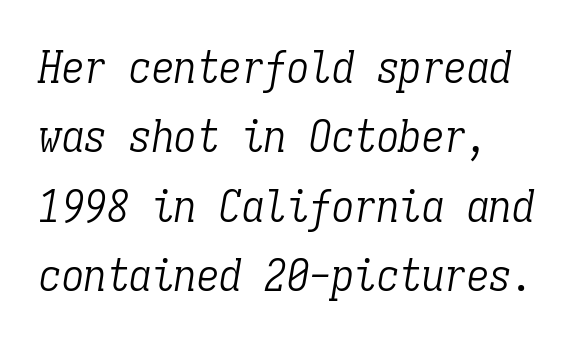
{"serif": "yes", "italic": "yes", "lean": "right", "slant_degrees": 9, "bold": "no", "weight": "light", "width": "condensed", "stroke_contrast": "low", "x_height": "medium", "monospaced": "yes", "underline": "no", "line_spacing": "normal", "line_spacing_ratio": 1.54, "letter_spacing": "normal", "letter_spacing_em": 0.0, "glyph_px": 45}
